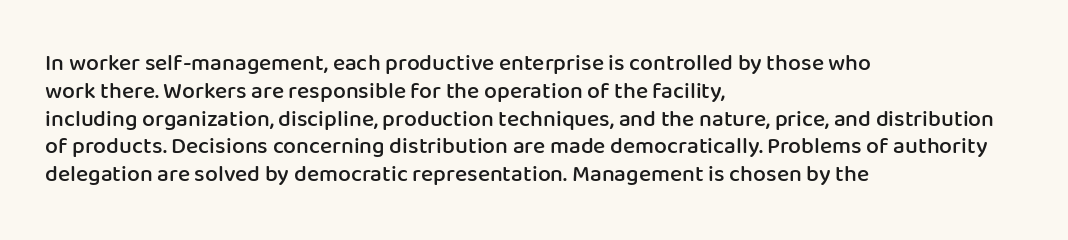
The image shows 23 px text type, upright; set left-aligned, line spacing 1.21x, normal letter spacing, not underlined.
